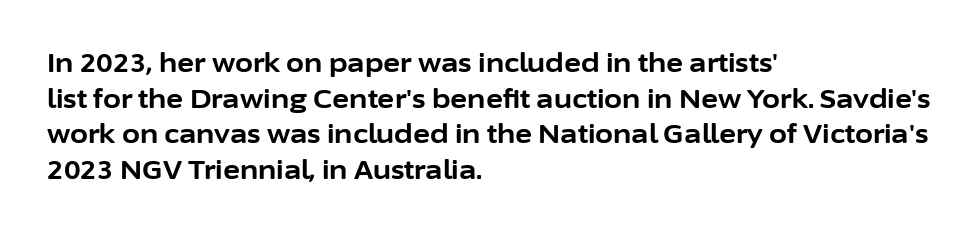
The image shows 26 px bold type, upright; set left-aligned, normal line spacing (1.37x), normal letter spacing, not underlined.
